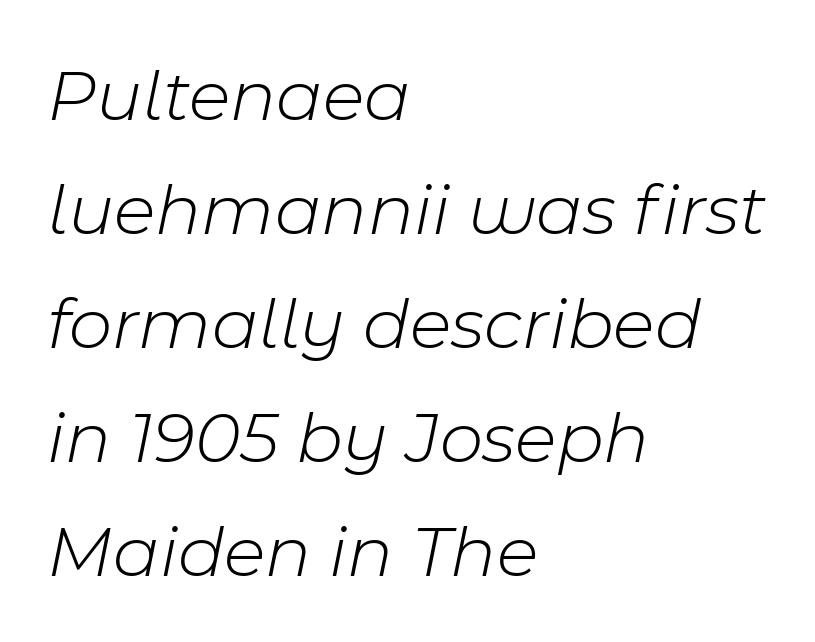
Q: Is the text bold? A: No.
Q: Is the text italic (slanted)? A: Yes, it leans right by about 11 degrees.
Q: Is the text underlined? A: No.
Q: How is the paragraph aligned? A: Left-aligned.
Q: Is the spacing between letters normal or unusually wide? A: Normal.
Q: Is the spacing between lines tight, normal or loose? A: Normal.
Q: Width (condensed, normal, or wide)? A: Normal.
Q: Stroke contrast? A: Low.
Q: x-height? A: Medium.
Q: Monospaced? A: No.
